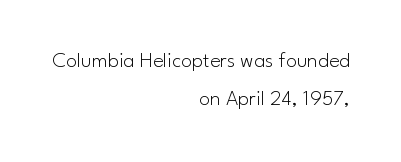
The image shows 22 px text type, upright; set right-aligned, line spacing 1.75x, normal letter spacing, not underlined.
